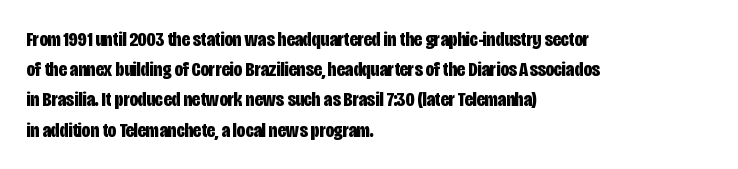
Emphasis by weight is at full strength: bold. Compared with typical body copy, the letter spacing here is the same. The passage shown is not underscored anywhere. Each new line begins a customary step beneath the previous one.
